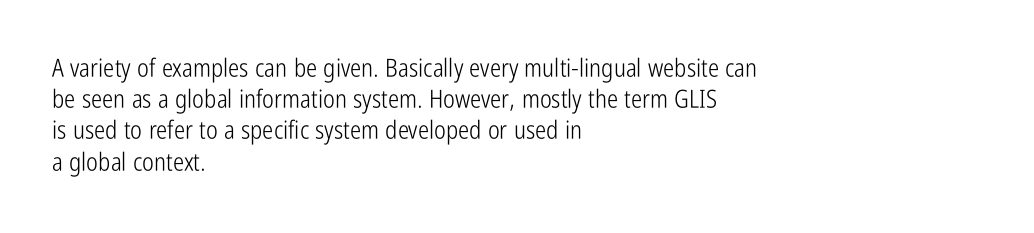
Q: Is the text bold? A: No.
Q: Is the text italic (slanted)? A: No, it is upright.
Q: Is the text underlined? A: No.
Q: How is the paragraph aligned? A: Left-aligned.
Q: Is the spacing between letters normal or unusually wide? A: Normal.
Q: Is the spacing between lines tight, normal or loose? A: Normal.
